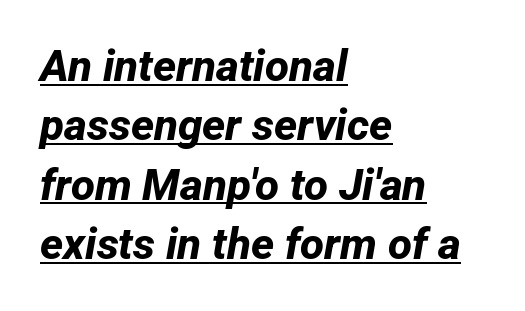
{"serif": "no", "bold": "yes", "weight": "bold", "width": "normal", "stroke_contrast": "low", "x_height": "medium", "monospaced": "no", "underline": "yes", "align": "left", "line_spacing": "normal", "line_spacing_ratio": 1.35, "letter_spacing": "normal", "letter_spacing_em": 0.0, "glyph_px": 44}
